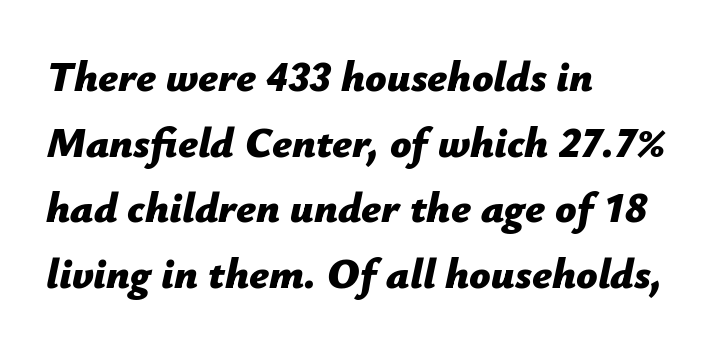
The letters are slanted; this is an italic face. These lines carry a lot of weight — the face is fully bold. These lines are set flush left with a ragged right edge. Varying glyph widths throughout — classic text-font behaviour.
